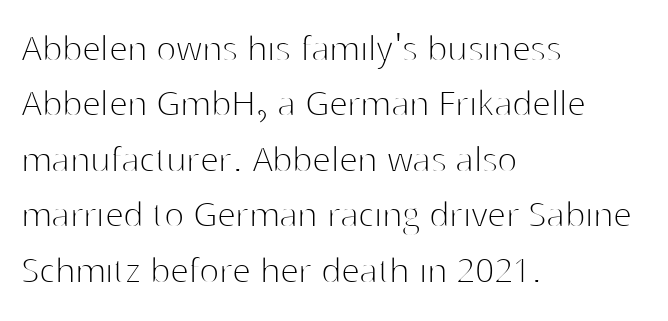
{"serif": "no", "italic": "no", "bold": "no", "weight": "thin", "width": "normal", "stroke_contrast": "high", "x_height": "medium", "monospaced": "no", "underline": "no", "align": "left", "line_spacing": "normal", "line_spacing_ratio": 1.32, "letter_spacing": "normal", "letter_spacing_em": 0.0, "glyph_px": 42}
